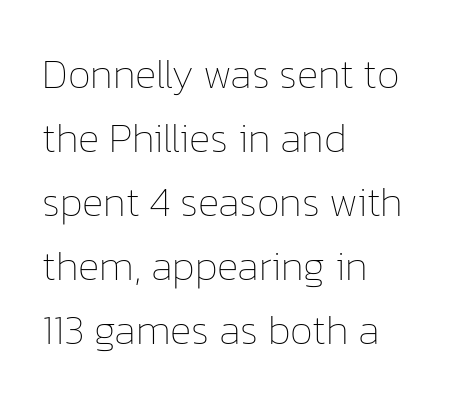
Note the varied advance widths — an 'i' is clearly narrower than an 'm'. The rag falls on the right side of this text block. The font's upright variant was chosen for this text. Observe the ordinary spacing: letters are neighbours, not strangers. A light-to-regular cut is what we see here. In terms of leading, this rendering sits right in the middle.
